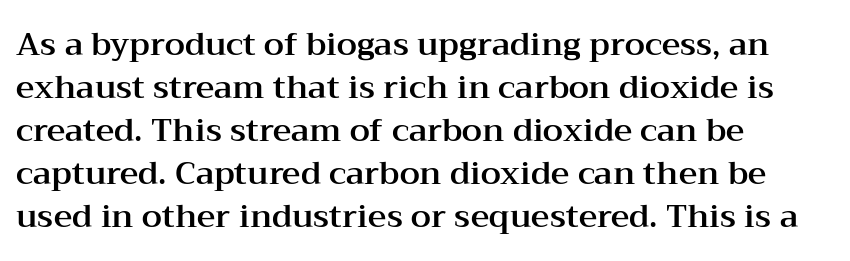
{"serif": "yes", "italic": "no", "width": "wide", "stroke_contrast": "medium", "x_height": "medium", "monospaced": "no", "underline": "no", "align": "left", "line_spacing": "normal", "line_spacing_ratio": 1.34, "letter_spacing": "normal", "letter_spacing_em": 0.0, "glyph_px": 32}
